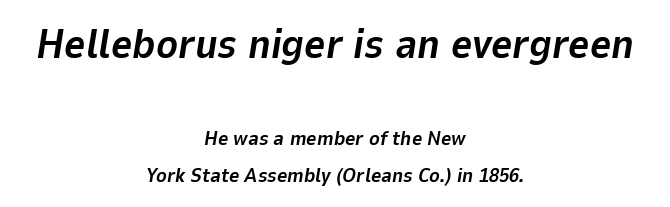
Weight: bold. The passage is arranged like a title page — every line centered. Reading top to bottom, the characters get smaller at the block break. The gaps between neighbouring characters are ordinary and unremarkable.
